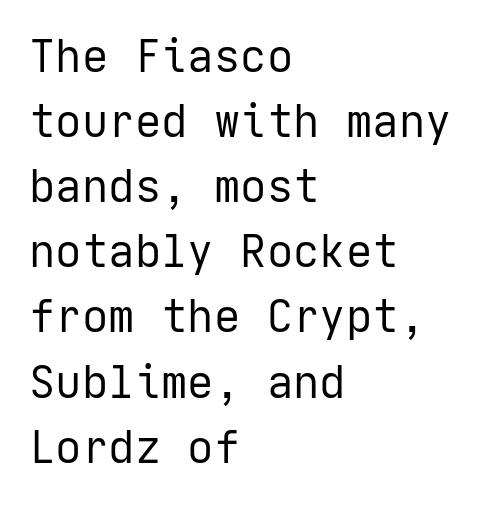
{"serif": "no", "italic": "no", "bold": "no", "weight": "regular", "width": "normal", "stroke_contrast": "low", "x_height": "medium", "underline": "no", "align": "left", "line_spacing": "normal", "line_spacing_ratio": 1.48, "letter_spacing": "normal", "letter_spacing_em": 0.0, "glyph_px": 44}
